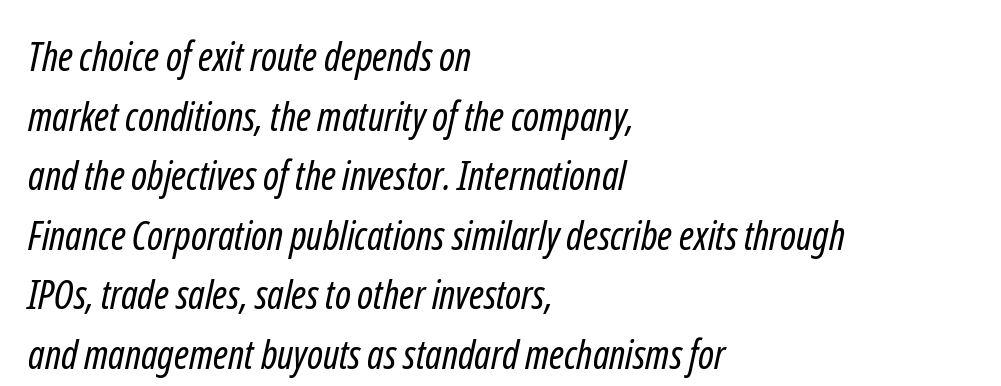
{"serif": "no", "bold": "no", "weight": "regular", "width": "condensed", "stroke_contrast": "low", "x_height": "medium", "monospaced": "no", "underline": "no", "align": "left", "line_spacing": "normal", "line_spacing_ratio": 1.49, "letter_spacing": "normal", "letter_spacing_em": 0.0, "glyph_px": 40}
